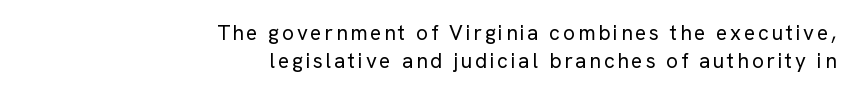
The image shows 21 px text type, upright; set right-aligned, normal line spacing (1.33x), not underlined.
